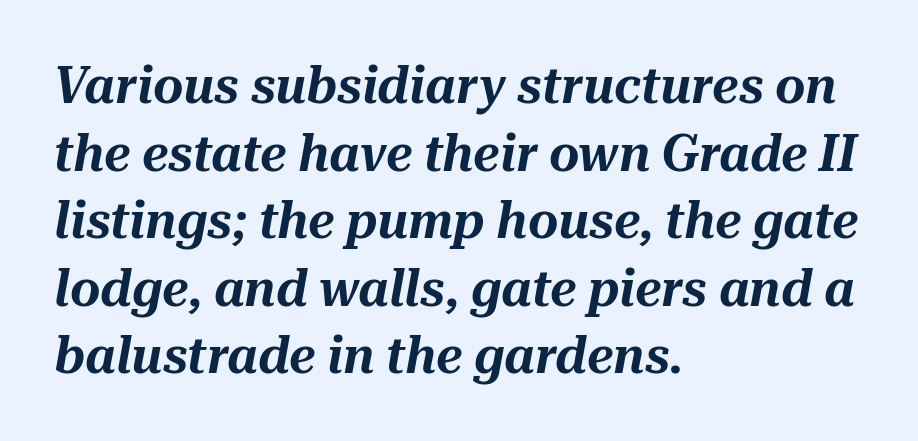
{"italic": "yes", "lean": "right", "slant_degrees": 10, "width": "normal", "stroke_contrast": "medium", "x_height": "medium", "monospaced": "no", "underline": "no", "align": "left", "line_spacing": "normal", "line_spacing_ratio": 1.3, "letter_spacing": "normal", "letter_spacing_em": 0.0, "glyph_px": 52}
